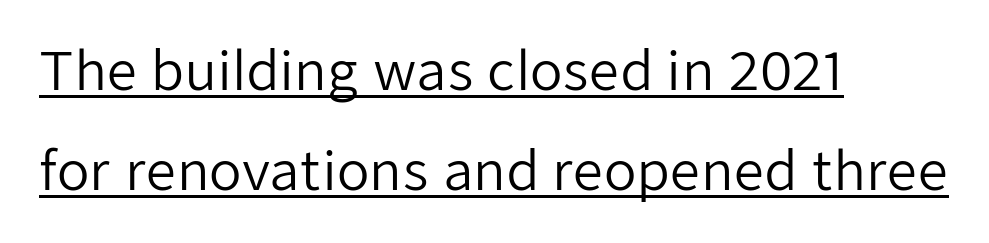
The image shows 53 px regular-weight sans-serif type, upright; set left-aligned, line spacing 1.89x, normal letter spacing, underlined; low stroke contrast and a medium x-height.
